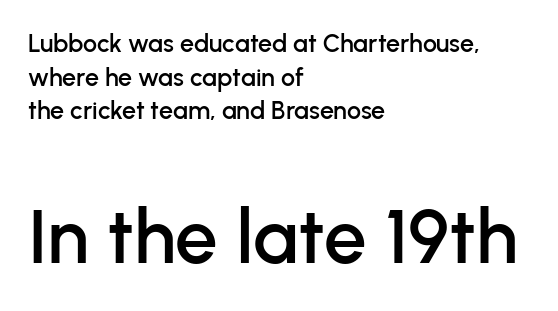
The image shows 76 px sans-serif type, upright; set left-aligned, normal line spacing (1.35x), normal letter spacing, not underlined; the second (bottom) block is 3.04x larger; low stroke contrast and a medium x-height.
